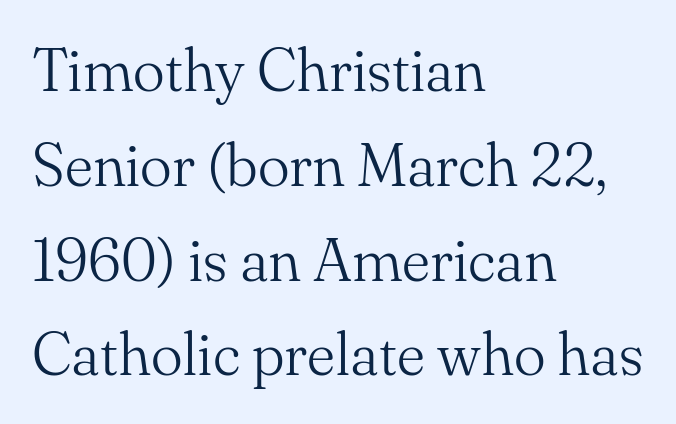
A typesetter would call this leading conventional body-copy spacing. A classic flush-left, rag-right setting is used for this passage. No chunkiness to these letters — they're not bold. The space beneath each line is pristine and unruled. The font's upright variant was chosen for this text. Typographically, this falls in the serif category.
